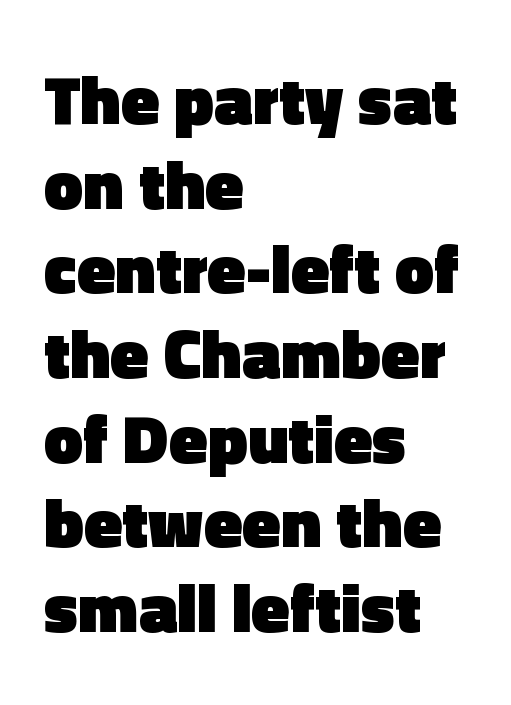
Q: Is the text bold? A: Yes.
Q: Is the text italic (slanted)? A: No, it is upright.
Q: Is the typeface a serif or a sans-serif typeface? A: Sans-serif.
Q: Is the text underlined? A: No.
Q: How is the paragraph aligned? A: Left-aligned.
Q: Is the spacing between letters normal or unusually wide? A: Normal.
Q: Width (condensed, normal, or wide)? A: Normal.
Q: x-height? A: Medium.
Q: Monospaced? A: No.
